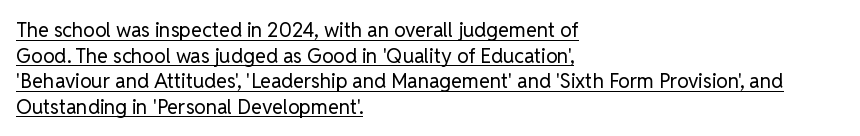
Q: Is the text bold? A: No.
Q: Is the text italic (slanted)? A: No, it is upright.
Q: Is the text underlined? A: Yes.
Q: How is the paragraph aligned? A: Left-aligned.
Q: Is the spacing between letters normal or unusually wide? A: Normal.
Q: Is the spacing between lines tight, normal or loose? A: Normal.
